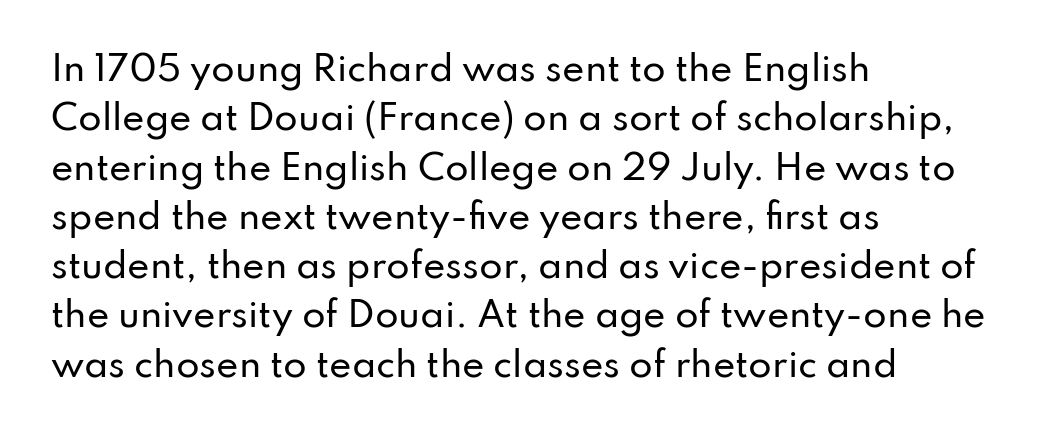
{"serif": "no", "italic": "no", "width": "normal", "stroke_contrast": "low", "x_height": "small", "monospaced": "no", "underline": "no", "align": "left", "line_spacing": "normal", "line_spacing_ratio": 1.45, "letter_spacing": "normal", "letter_spacing_em": 0.0, "glyph_px": 34}
